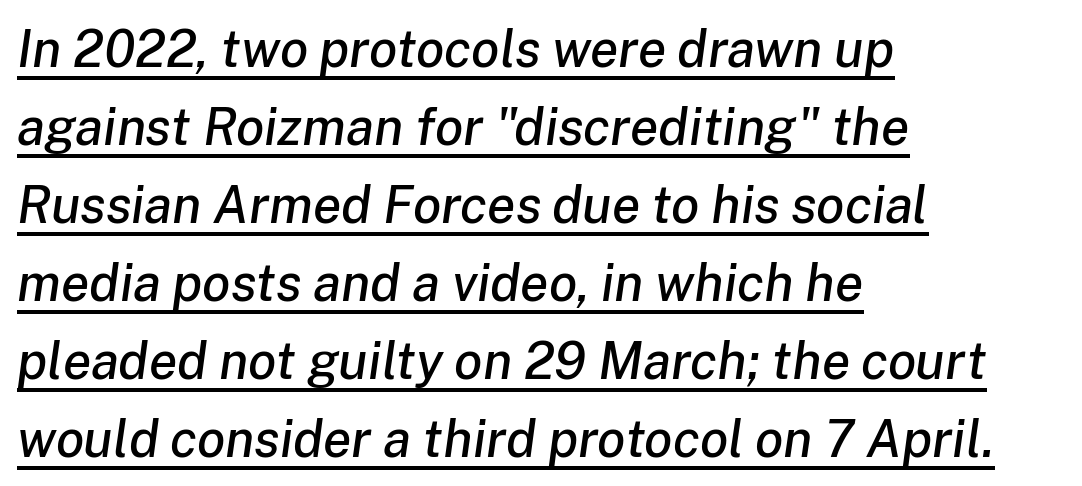
The image shows 52 px text type, italic (leaning right); set left-aligned, normal line spacing (1.5x), normal letter spacing, underlined; low stroke contrast and a medium x-height.
